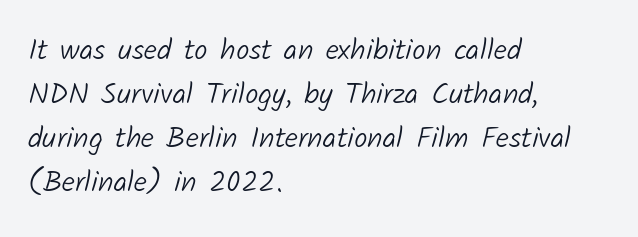
Q: Is the text bold? A: No.
Q: Is the typeface a serif or a sans-serif typeface? A: Sans-serif.
Q: Is the text underlined? A: No.
Q: How is the paragraph aligned? A: Left-aligned.
Q: Is the spacing between letters normal or unusually wide? A: Normal.
Q: Is the spacing between lines tight, normal or loose? A: Normal.
Q: Width (condensed, normal, or wide)? A: Normal.
Q: Stroke contrast? A: Low.
Q: x-height? A: Medium.
Q: Monospaced? A: No.
